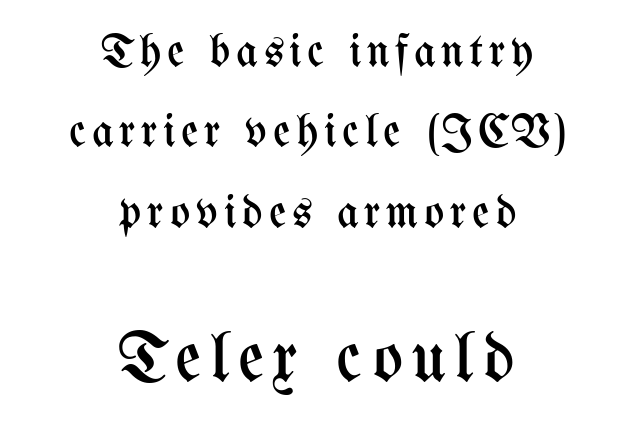
The image shows 71 px regular-weight, condensed type, upright; set centered, line spacing 1.71x, not underlined; the second (bottom) block is 1.51x larger; medium stroke contrast and a medium x-height.
